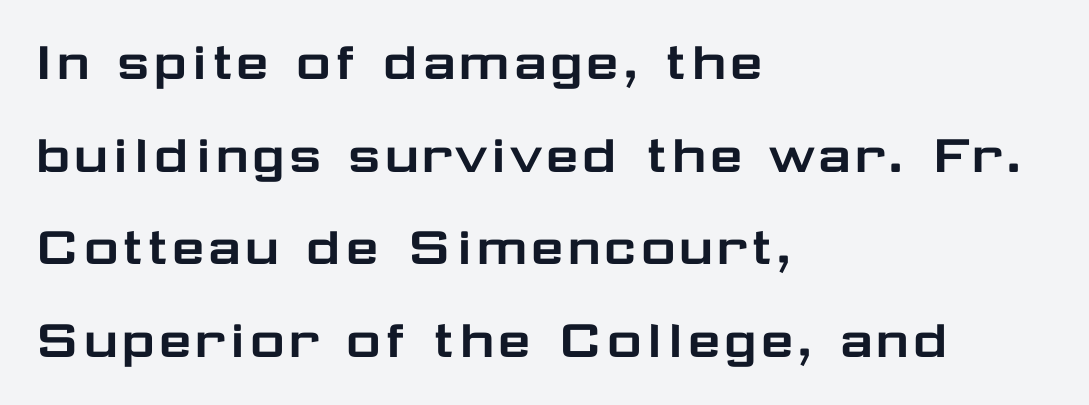
{"serif": "no", "italic": "no", "width": "wide", "stroke_contrast": "low", "x_height": "medium", "monospaced": "no", "underline": "no", "align": "left", "line_spacing": "normal", "line_spacing_ratio": 1.52, "letter_spacing": "normal", "letter_spacing_em": 0.0, "glyph_px": 61}
